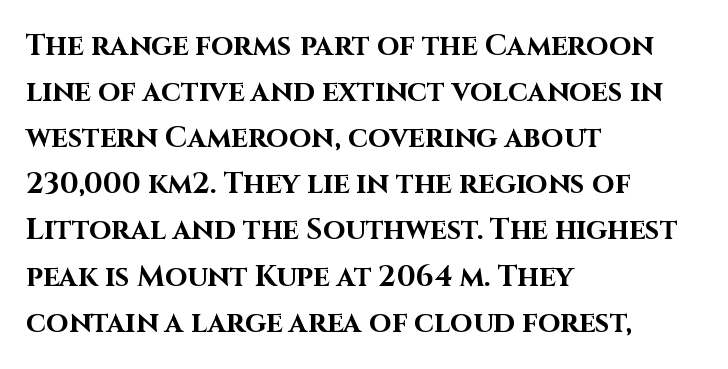
The image shows 29 px bold sans-serif type, upright; set left-aligned, normal line spacing (1.59x), normal letter spacing, not underlined; high stroke contrast and a large x-height.
